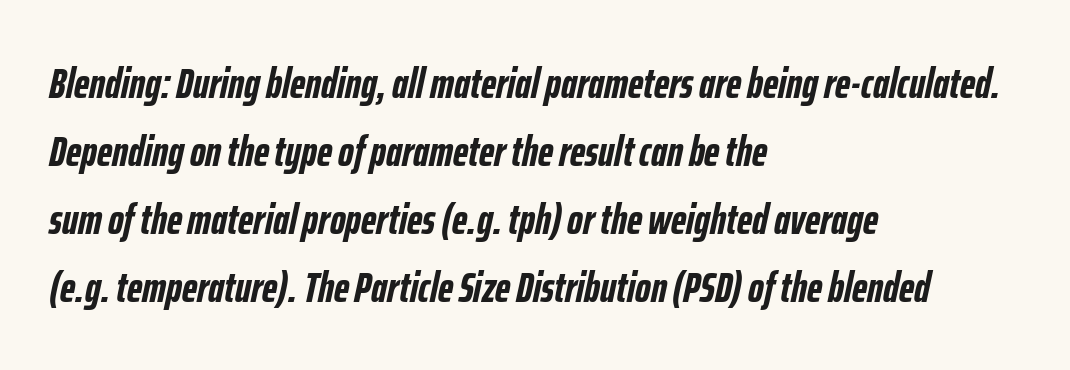
The image shows 43 px semibold, condensed type, italic (leaning right); set left-aligned, normal line spacing (1.58x), normal letter spacing, not underlined; low stroke contrast and a medium x-height.
